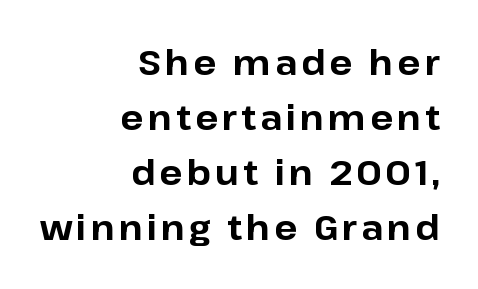
Note the varied advance widths — an 'i' is clearly narrower than an 'm'. Unmarked baselines from the first word to the last. The rows are spaced the way most documents space them. Letterform terminals end flat and unadorned throughout the passage.
